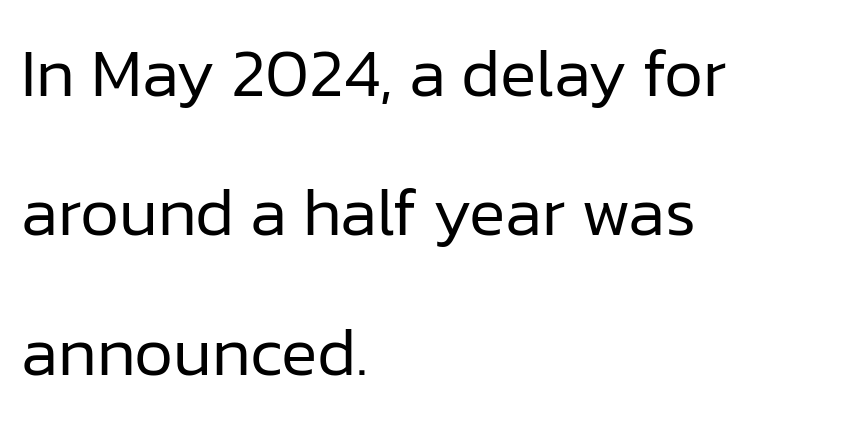
The image shows 68 px regular-weight sans-serif type, upright; set left-aligned, loose line spacing (2.05x), normal letter spacing, not underlined; low stroke contrast and a medium x-height.
